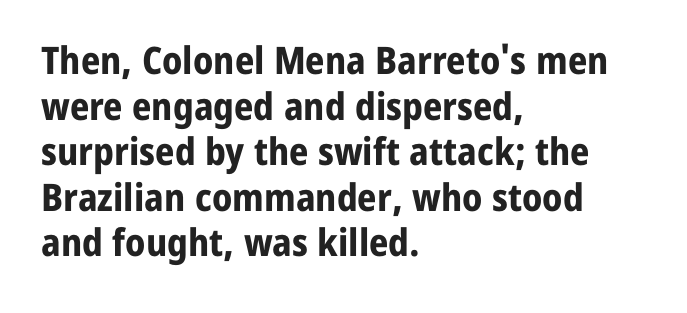
The image shows 38 px bold sans-serif type, upright; set left-aligned, line spacing 1.2x, normal letter spacing, not underlined; low stroke contrast and a medium x-height.
